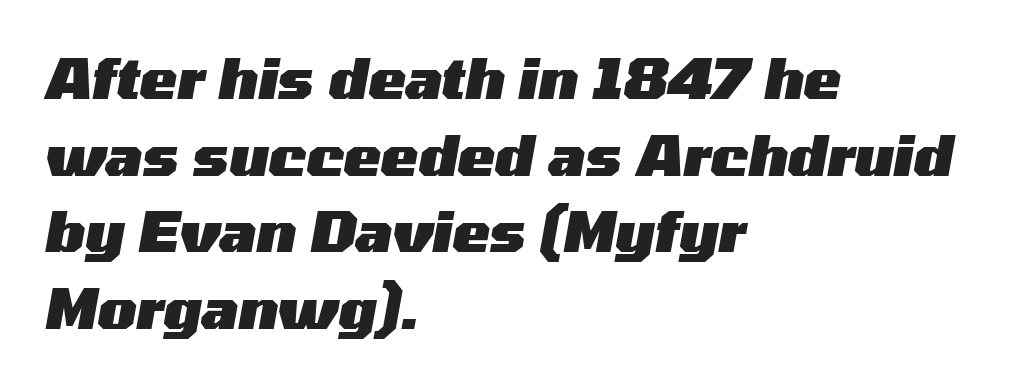
Heft: maximum for text — a bold. This sample has the flowing, uneven cadence of proportional lettering. The lettering tilts uniformly, giving the passage an italic look. Horizontally, the lines are justified to the leading edge only. The leading is moderate, giving the passage an even texture. Glyph-to-glyph distance matches everyday printed text.
